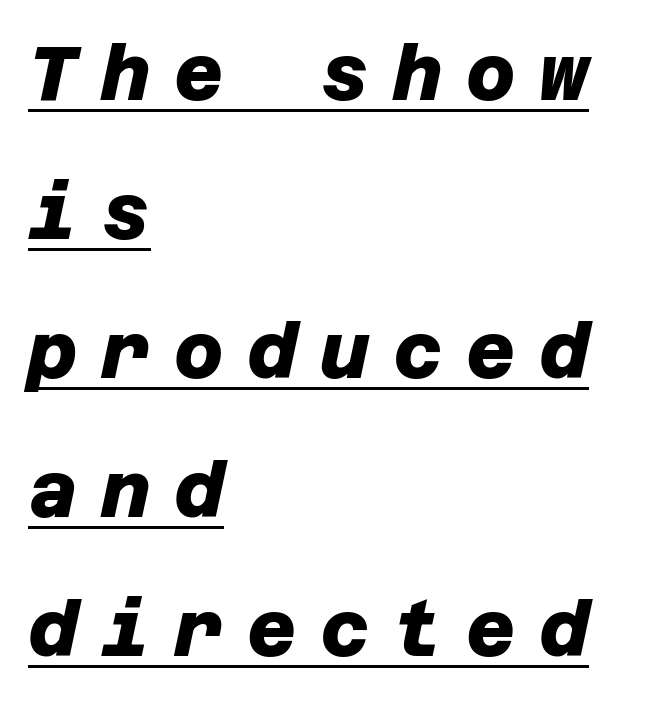
This rendering uses left alignment, leaving the right contour irregular. Nothing sits at the stroke ends, so this counts as sans-serif. On the weight axis this lands at bold, roughly 700. The tracking reads as deliberately expanded to a designer's eye. The typesetter has applied underlining to the passage shown.
